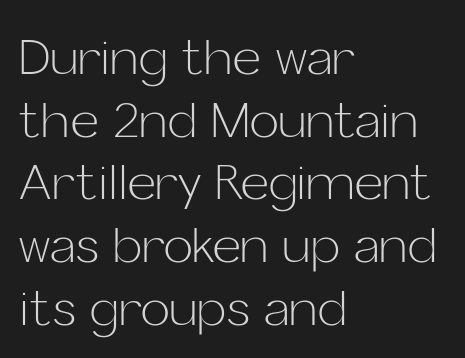
You could not count columns in this text — the font is proportionally spaced. The font's upright variant was chosen for this text. The rendering uses a moderate line-height, typical for paragraphs. Nope, no serifs anywhere on these letters. Horizontal alignment here is leftward, the default for most running prose. Nothing heavy about these letters — not bold at all.
